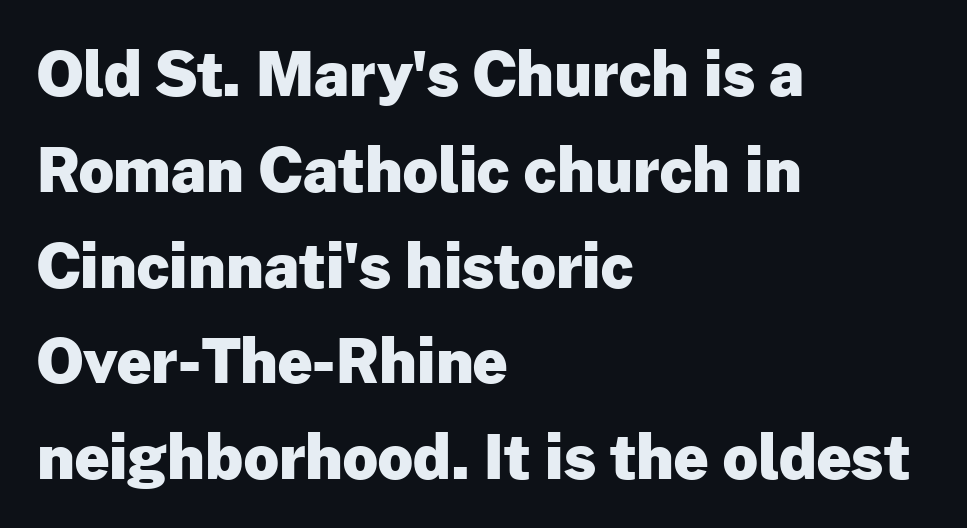
{"serif": "no", "italic": "no", "bold": "yes", "weight": "heavy", "width": "normal", "stroke_contrast": "low", "x_height": "medium", "monospaced": "no", "underline": "no", "align": "left", "line_spacing": "normal", "line_spacing_ratio": 1.57, "letter_spacing": "normal", "letter_spacing_em": 0.0, "glyph_px": 61}
